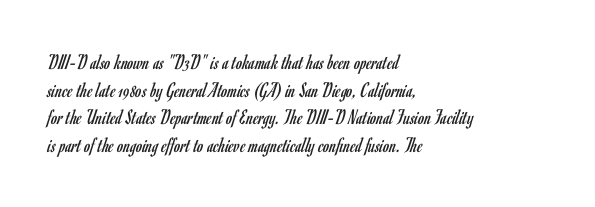
{"bold": "no", "underline": "no", "align": "left", "line_spacing": "normal", "line_spacing_ratio": 1.26, "letter_spacing": "normal", "letter_spacing_em": 0.0, "glyph_px": 22}
